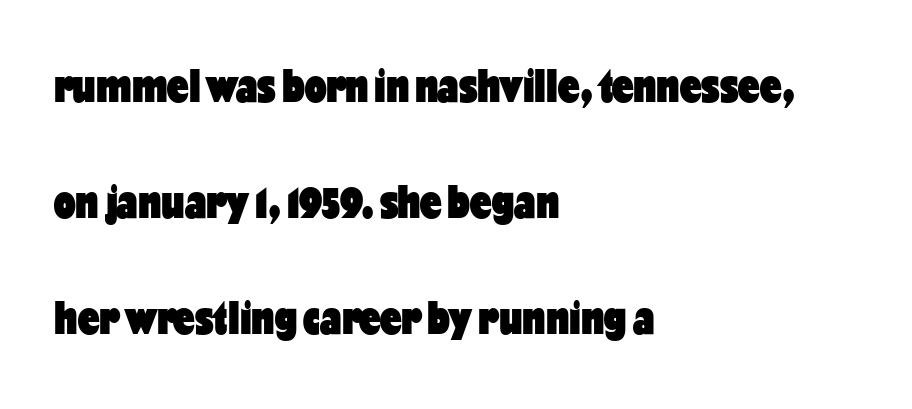
Do the characters align in a grid? No, the font is proportional. Weight: bold. Students, note that the glyphs here touch the page at normal intervals. Is there any slant? The stems are plumb. Descender tails drop into unmarked territory.
